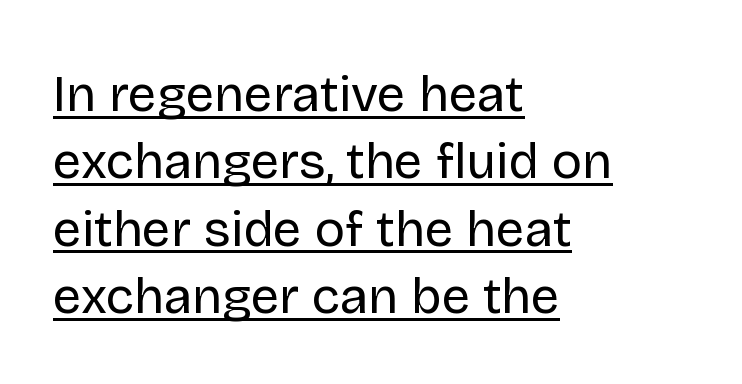
The image shows 51 px regular-weight sans-serif type, upright; set left-aligned, normal line spacing (1.32x), normal letter spacing, underlined; low stroke contrast and a large x-height.
